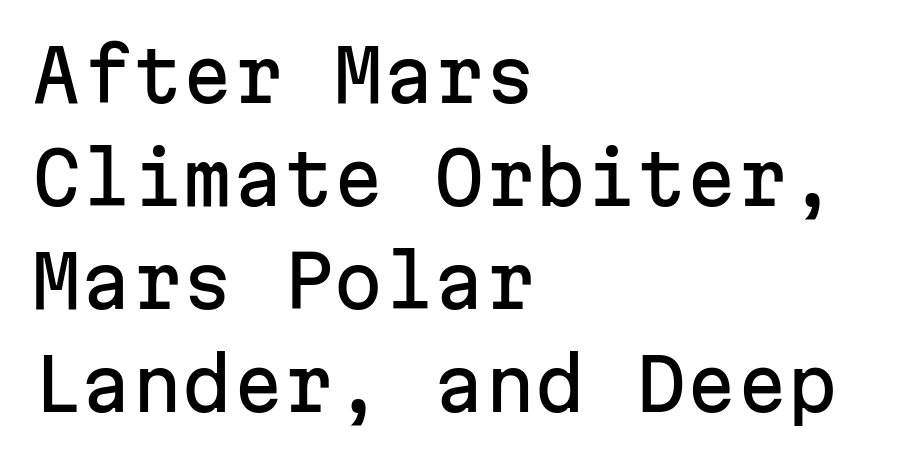
The paragraph shown leans on its left margin. Horizontal bands of white between lines are of average thickness. Words float on clear page, feet unadorned. Fixed-width glyphs throughout — classic coding-font behaviour. Unlike italic type, these characters show no tilt at all.
